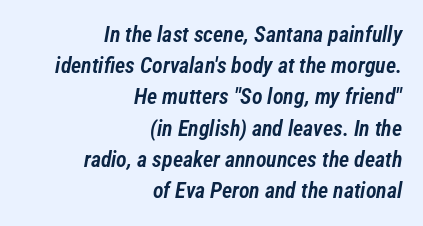
The image shows 22 px text type, italic (leaning right); set right-aligned, normal line spacing (1.42x), normal letter spacing, not underlined.
